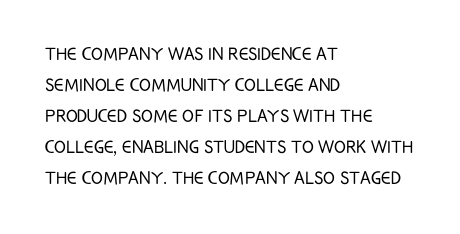
The words here are not underlined. Default kerning and tracking; the words read as compact shapes. The paragraph shown leans on its left margin. Posture: straight, roman, zero tilt. Vertical stems look standard width or narrower in stroke. Vertical spacing — default.
